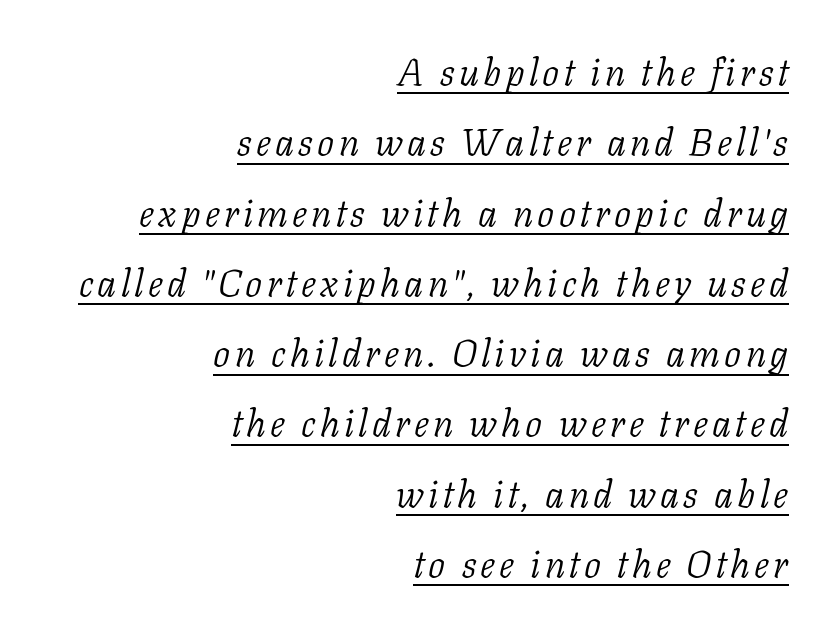
{"serif": "yes", "italic": "yes", "lean": "right", "slant_degrees": 11, "bold": "no", "weight": "light", "width": "normal", "stroke_contrast": "low", "x_height": "medium", "monospaced": "no", "underline": "yes", "align": "right", "line_spacing_ratio": 1.85, "glyph_px": 38}
